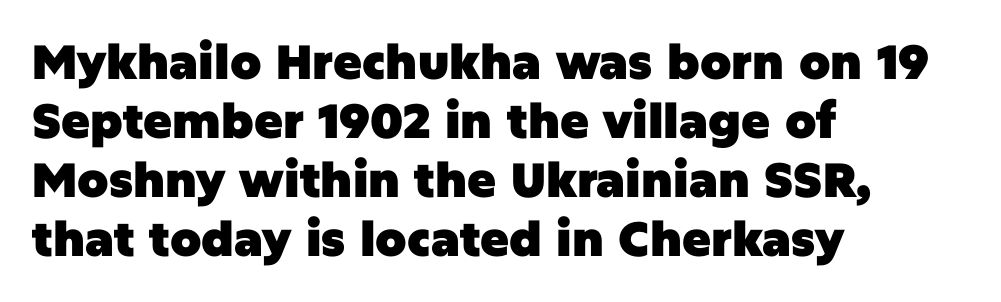
Regarding serifs, this sample does without them. The face used here is proportionally spaced, like ordinary book or web type. A dark, heavy texture on the line: the type is bold. The face used here is rendered with its standard letterfit. Type without underlining. Do the letters lean? They stand straight.
